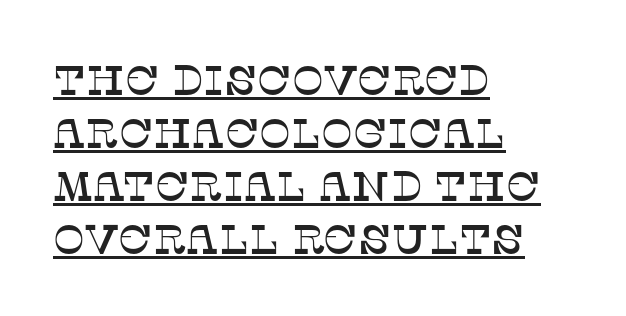
{"serif": "yes", "italic": "no", "width": "normal", "stroke_contrast": "low", "x_height": "large", "monospaced": "no", "underline": "yes", "align": "left", "line_spacing": "normal", "line_spacing_ratio": 1.26, "letter_spacing": "normal", "letter_spacing_em": 0.0, "glyph_px": 42}
